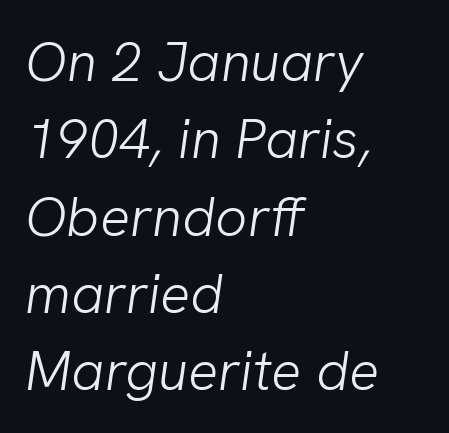
Q: Is the text bold? A: No.
Q: Is the typeface a serif or a sans-serif typeface? A: Sans-serif.
Q: Is the text underlined? A: No.
Q: How is the paragraph aligned? A: Left-aligned.
Q: Is the spacing between letters normal or unusually wide? A: Normal.
Q: Is the spacing between lines tight, normal or loose? A: Normal.
Q: Width (condensed, normal, or wide)? A: Normal.
Q: Stroke contrast? A: Low.
Q: x-height? A: Medium.
Q: Monospaced? A: No.
